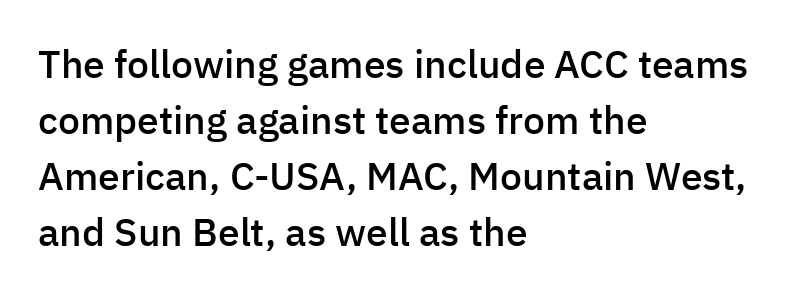
The image shows 39 px semibold sans-serif type, upright; set left-aligned, normal line spacing (1.44x), normal letter spacing, not underlined; low stroke contrast and a medium x-height.
